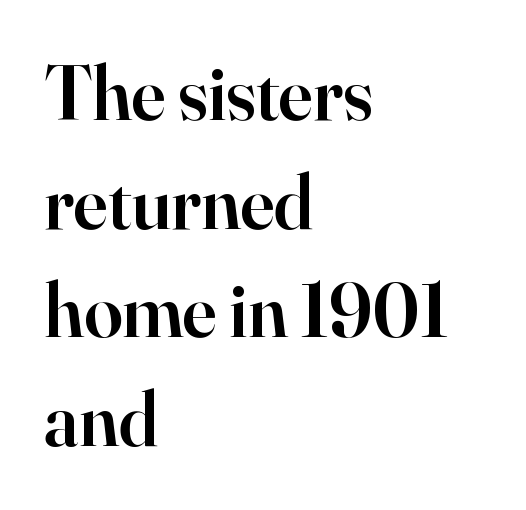
{"serif": "yes", "italic": "no", "bold": "semi", "weight": "semibold", "width": "normal", "stroke_contrast": "high", "x_height": "small", "monospaced": "no", "underline": "no", "align": "left", "line_spacing": "normal", "line_spacing_ratio": 1.41, "letter_spacing": "normal", "letter_spacing_em": 0.0, "glyph_px": 77}
